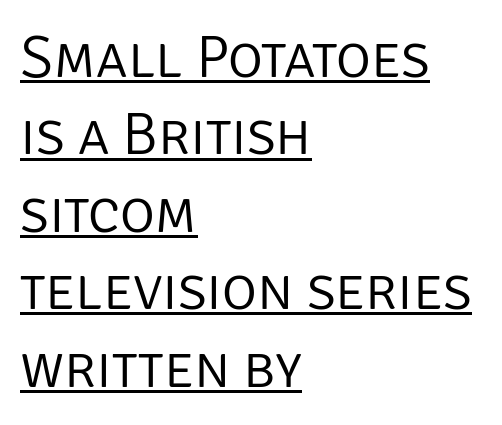
Q: Is the text bold? A: No.
Q: Is the text italic (slanted)? A: No, it is upright.
Q: Is the typeface a serif or a sans-serif typeface? A: Sans-serif.
Q: Is the text underlined? A: Yes.
Q: How is the paragraph aligned? A: Left-aligned.
Q: Is the spacing between letters normal or unusually wide? A: Normal.
Q: Is the spacing between lines tight, normal or loose? A: Normal.
Q: Width (condensed, normal, or wide)? A: Normal.
Q: Stroke contrast? A: Low.
Q: x-height? A: Large.
Q: Monospaced? A: No.
